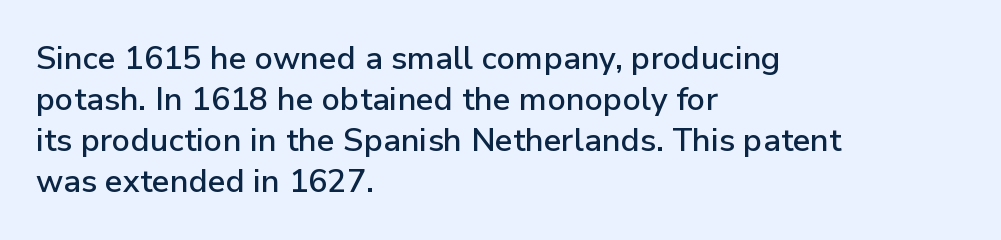
Q: Is the text italic (slanted)? A: No, it is upright.
Q: Is the typeface a serif or a sans-serif typeface? A: Sans-serif.
Q: Is the text underlined? A: No.
Q: How is the paragraph aligned? A: Left-aligned.
Q: Is the spacing between letters normal or unusually wide? A: Normal.
Q: Is the spacing between lines tight, normal or loose? A: Normal.
Q: Width (condensed, normal, or wide)? A: Normal.
Q: Stroke contrast? A: Low.
Q: x-height? A: Medium.
Q: Monospaced? A: No.
